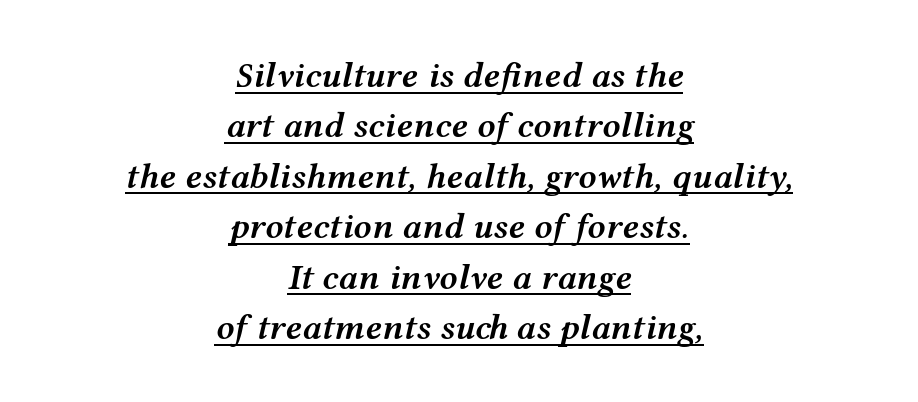
The gaps between neighbouring characters are ordinary and unremarkable. Looks like regular typesetting: each glyph gets only the width it needs. This sample uses an oblique cut, with every glyph tilted off the vertical. The paragraph shown floats in the horizontal middle.
